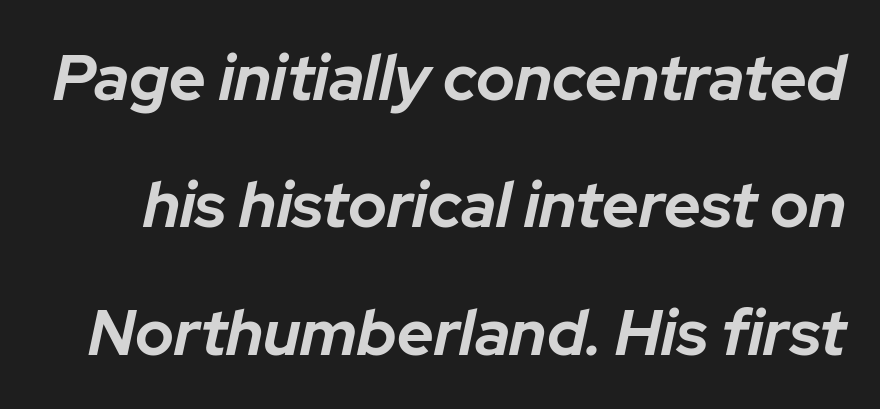
The image shows 64 px bold type, italic (leaning right); set loose line spacing (1.99x), normal letter spacing, not underlined; low stroke contrast and a medium x-height.
